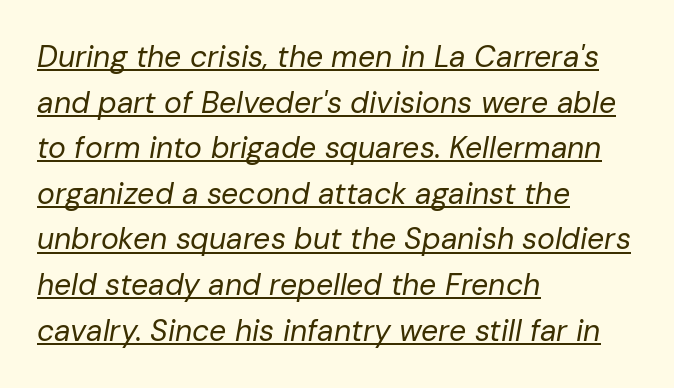
{"italic": "yes", "lean": "right", "slant_degrees": 10, "bold": "no", "weight": "regular", "width": "normal", "stroke_contrast": "low", "x_height": "medium", "monospaced": "no", "underline": "yes", "align": "left", "line_spacing": "normal", "line_spacing_ratio": 1.52, "letter_spacing": "normal", "letter_spacing_em": 0.0, "glyph_px": 30}
